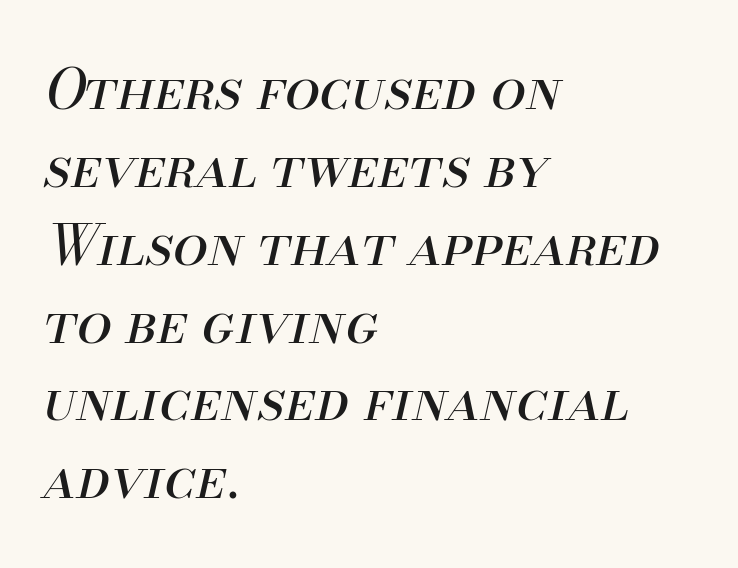
The image shows 56 px regular-weight type, italic (leaning right); set left-aligned, normal line spacing (1.39x), normal letter spacing, not underlined; medium stroke contrast and a small x-height.
